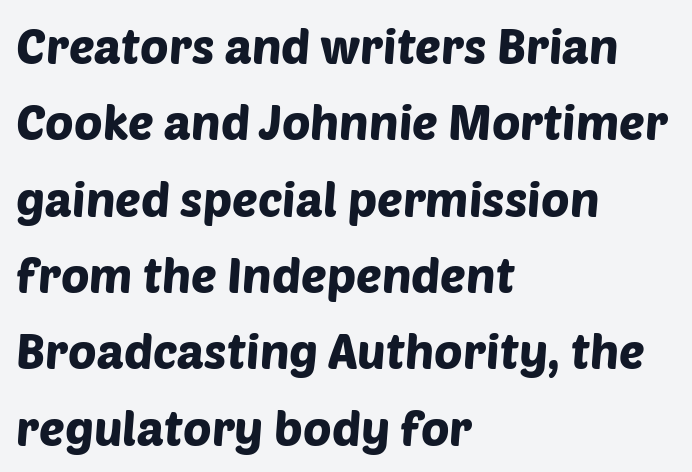
This rendering employs a face without finishing strokes, i.e., a sans-serif. Each letter keeps its own natural width here, so spacing adapts to shape. This sample uses plain, unmodified letter spacing. The text block is weighted toward the left margin, trailing off unevenly rightward. The zone under the glyphs is completely vacant.
